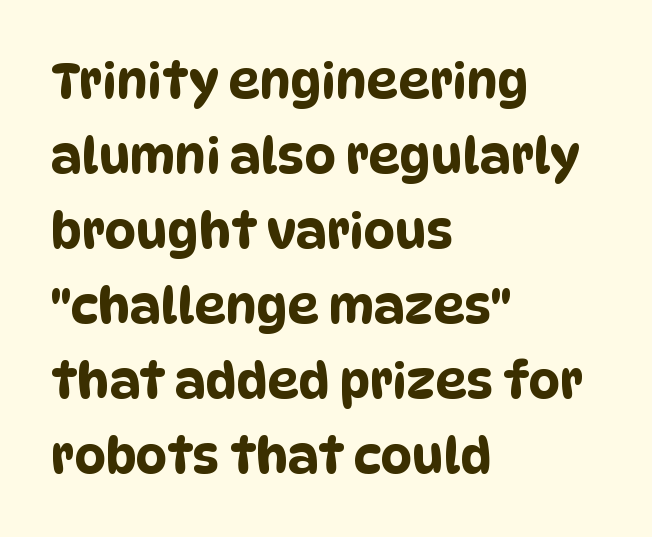
{"serif": "no", "width": "condensed", "stroke_contrast": "low", "x_height": "large", "monospaced": "no", "underline": "no", "align": "left", "line_spacing": "normal", "line_spacing_ratio": 1.53, "letter_spacing": "normal", "letter_spacing_em": 0.0, "glyph_px": 49}
